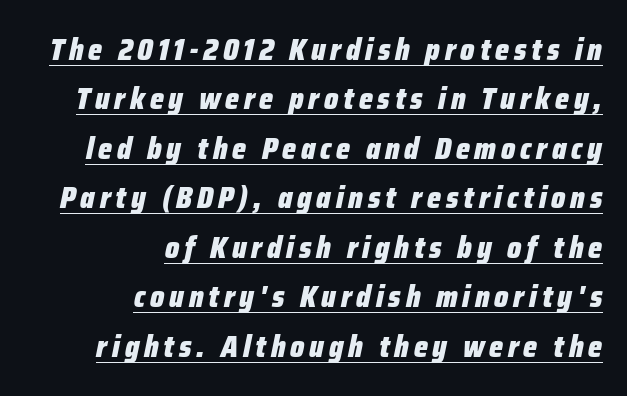
Q: Is the text bold? A: Yes.
Q: Is the text italic (slanted)? A: Yes, it leans right by about 12 degrees.
Q: Is the text underlined? A: Yes.
Q: How is the paragraph aligned? A: Right-aligned.
Q: Is the spacing between lines tight, normal or loose? A: Normal.
Q: Width (condensed, normal, or wide)? A: Condensed.
Q: Stroke contrast? A: Low.
Q: x-height? A: Medium.
Q: Monospaced? A: No.
